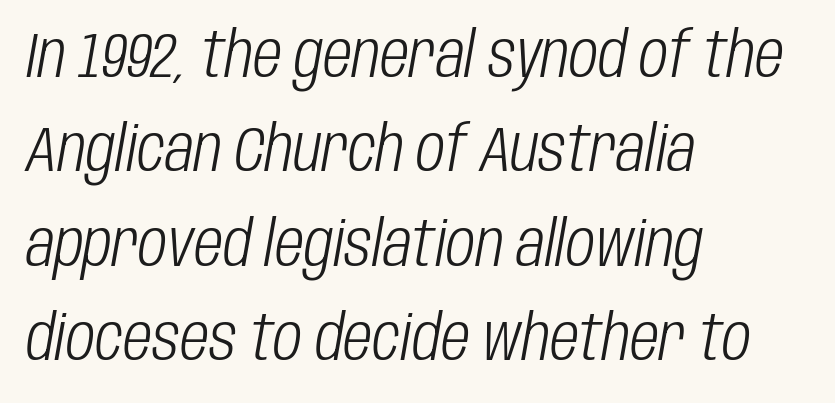
The image shows 63 px light, condensed type, italic (leaning right); set left-aligned, normal line spacing (1.5x), normal letter spacing, not underlined; low stroke contrast and a large x-height.
